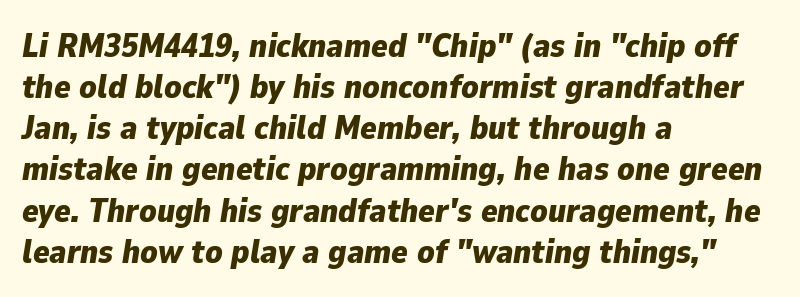
{"italic": "yes", "lean": "right", "slant_degrees": 9, "bold": "yes", "weight": "bold", "width": "normal", "stroke_contrast": "low", "x_height": "medium", "monospaced": "no", "underline": "no", "align": "left", "line_spacing_ratio": 1.21, "letter_spacing": "normal", "letter_spacing_em": 0.0, "glyph_px": 34}
